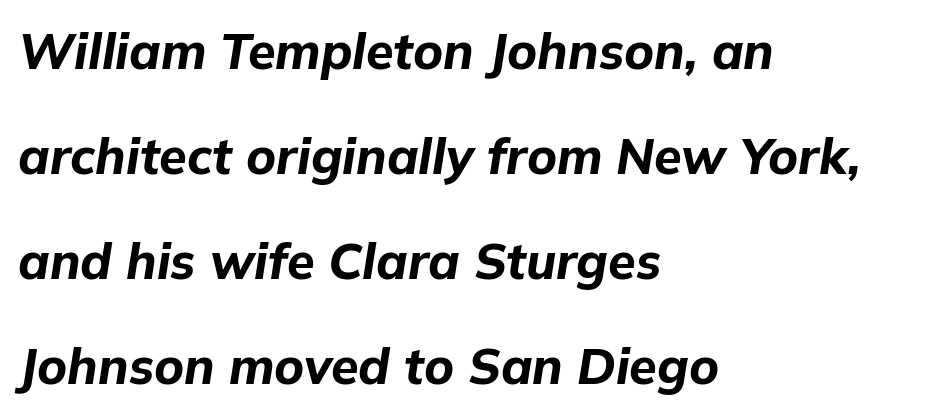
Q: Is the text bold? A: Yes.
Q: Is the text italic (slanted)? A: Yes, it leans right by about 9 degrees.
Q: Is the text underlined? A: No.
Q: How is the paragraph aligned? A: Left-aligned.
Q: Is the spacing between letters normal or unusually wide? A: Normal.
Q: Is the spacing between lines tight, normal or loose? A: Loose.
Q: Width (condensed, normal, or wide)? A: Normal.
Q: Stroke contrast? A: Low.
Q: x-height? A: Medium.
Q: Monospaced? A: No.
